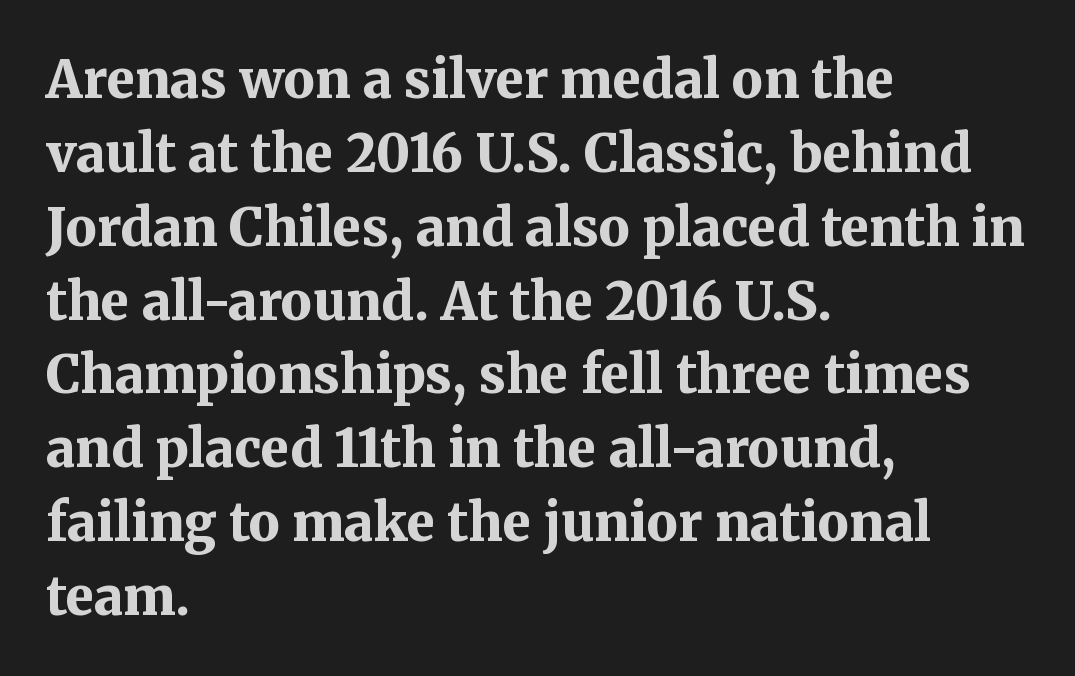
The image shows 52 px bold serif type, upright; set left-aligned, normal line spacing (1.42x), normal letter spacing, not underlined; medium stroke contrast and a medium x-height.
